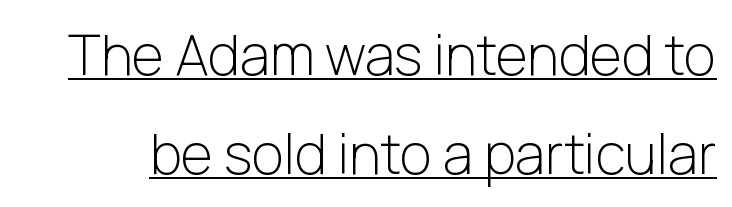
The specimen includes a rule beneath the text block's lines. The face used here is proportionally spaced, like ordinary book or web type. The letters sit at their default tracking, neither squeezed nor spread. Nope, not italic — everything's standing straight.
